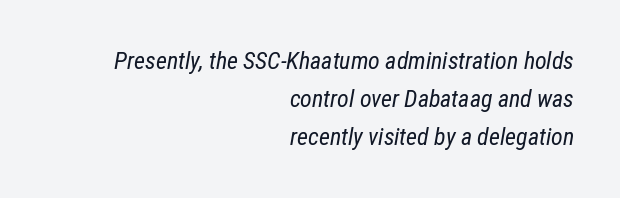
Q: Is the text bold? A: No.
Q: Is the text italic (slanted)? A: Yes, it leans right by about 12 degrees.
Q: Is the text underlined? A: No.
Q: How is the paragraph aligned? A: Right-aligned.
Q: Is the spacing between letters normal or unusually wide? A: Normal.
Q: Is the spacing between lines tight, normal or loose? A: Normal.
